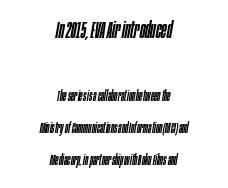
Q: Is the text italic (slanted)? A: Yes, it leans right by about 10 degrees.
Q: Is the text underlined? A: No.
Q: How is the paragraph aligned? A: Centered.
Q: Is the spacing between letters normal or unusually wide? A: Normal.
Q: Is the spacing between lines tight, normal or loose? A: Loose.
Q: Which block of text is set in a larger size, the first (top) or the second (bottom)? A: The first (top) one.
